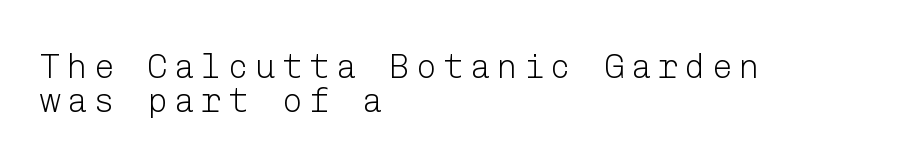
The image shows 34 px light sans-serif type, upright; set left-aligned, tight line spacing (1.0x), not underlined; low stroke contrast and a medium x-height.
